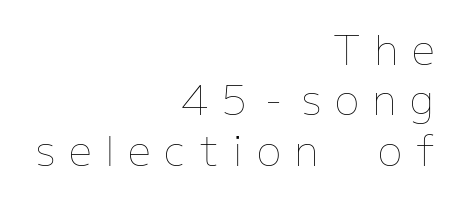
Every stem runs plumb, perpendicular to the baseline. Check under the words: just untouched page. Do the characters align in a grid? No, the font is proportional. Observe the wide spacing: letters keep a clear distance from each other. The paragraph has a hard right edge and a soft left edge.
